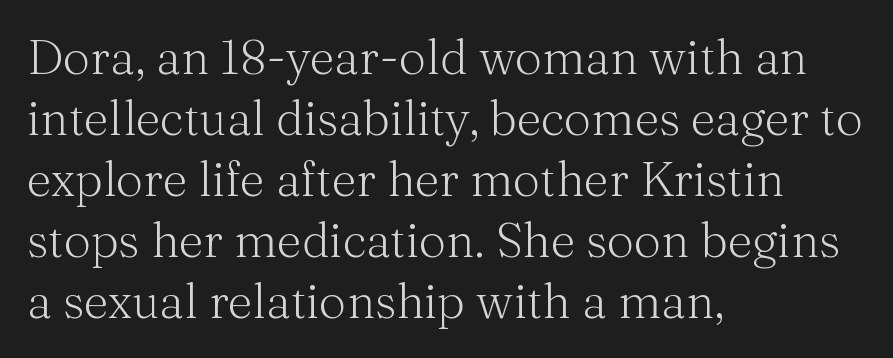
{"serif": "yes", "italic": "no", "bold": "no", "weight": "light", "width": "normal", "stroke_contrast": "medium", "x_height": "medium", "monospaced": "no", "underline": "no", "align": "left", "line_spacing": "normal", "line_spacing_ratio": 1.27, "letter_spacing": "normal", "letter_spacing_em": 0.0, "glyph_px": 48}
